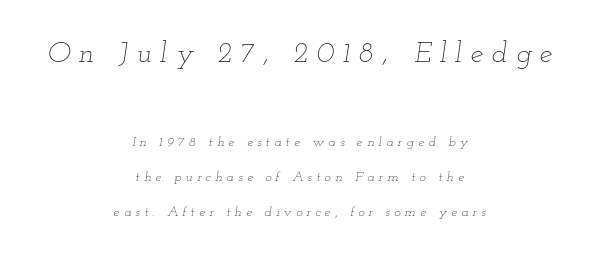
Q: Is the text bold? A: No.
Q: Is the text italic (slanted)? A: Yes, it leans right by about 12 degrees.
Q: Is the text underlined? A: No.
Q: How is the paragraph aligned? A: Centered.
Q: Is the spacing between letters normal or unusually wide? A: Unusually wide.
Q: Is the spacing between lines tight, normal or loose? A: Loose.
Q: Which block of text is set in a larger size, the first (top) or the second (bottom)? A: The first (top) one.
Q: Width (condensed, normal, or wide)? A: Wide.
Q: Stroke contrast? A: Low.
Q: x-height? A: Small.
Q: Monospaced? A: No.
